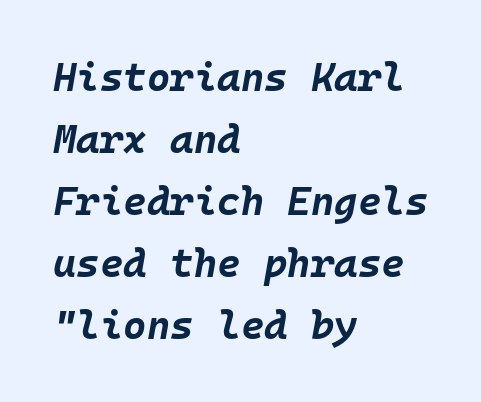
{"italic": "yes", "lean": "right", "slant_degrees": 10, "bold": "yes", "weight": "bold", "width": "normal", "stroke_contrast": "low", "x_height": "large", "monospaced": "yes", "underline": "no", "align": "left", "line_spacing": "normal", "line_spacing_ratio": 1.55, "letter_spacing": "normal", "letter_spacing_em": 0.0, "glyph_px": 40}
